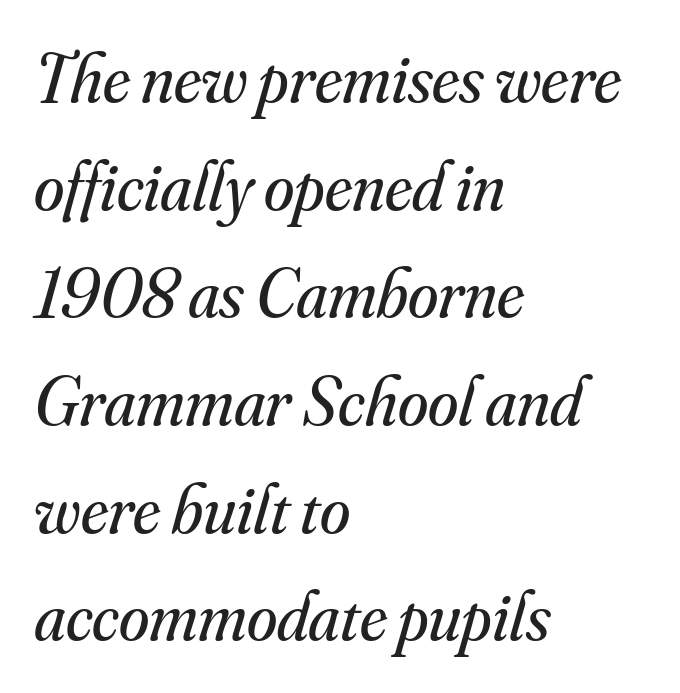
The image shows 69 px regular-weight serif type, italic (leaning right); set left-aligned, normal line spacing (1.56x), normal letter spacing, not underlined; medium stroke contrast and a small x-height.
